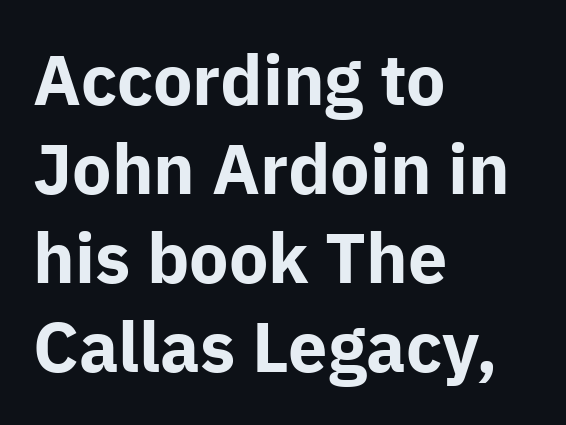
Looks like regular typesetting: each glyph gets only the width it needs. The sample has been set heavy, in full bold. Is there any slant? The stems are plumb. Vertical spacing — default.
